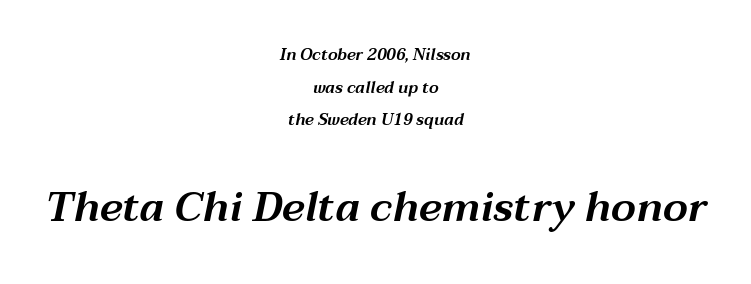
The passage shown is typed in a proportional face where columns would drift. The foot of each line stays bare and open. You could call the tracking neutral — neither tight nor loose. Characters are canted at an angle relative to the baseline's perpendicular.
